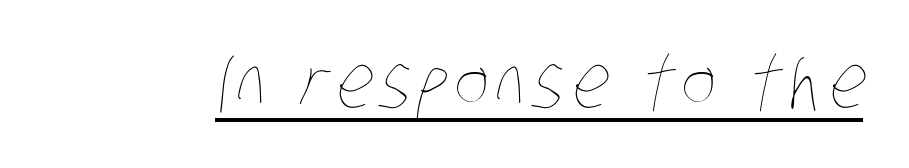
{"bold": "no", "weight": "thin", "width": "condensed", "stroke_contrast": "low", "x_height": "large", "monospaced": "no", "underline": "yes", "glyph_px": 73}
